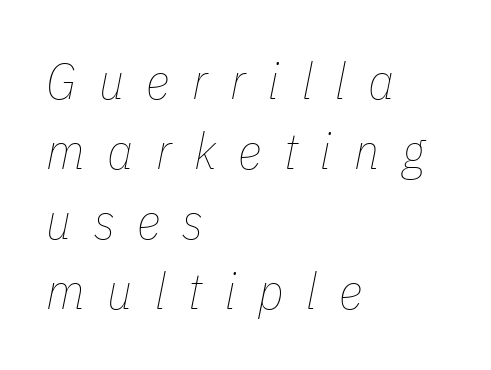
If you drew a line through each stem, it would be angled. The rag falls on the right side of this text block. Letters have the restrained weight of plain body copy at most. Does extra space separate the letters? Yes, quite a lot of it. Think of a printed novel: that variable character pitch is what you see here. A typesetter would call this leading conventional body-copy spacing.
